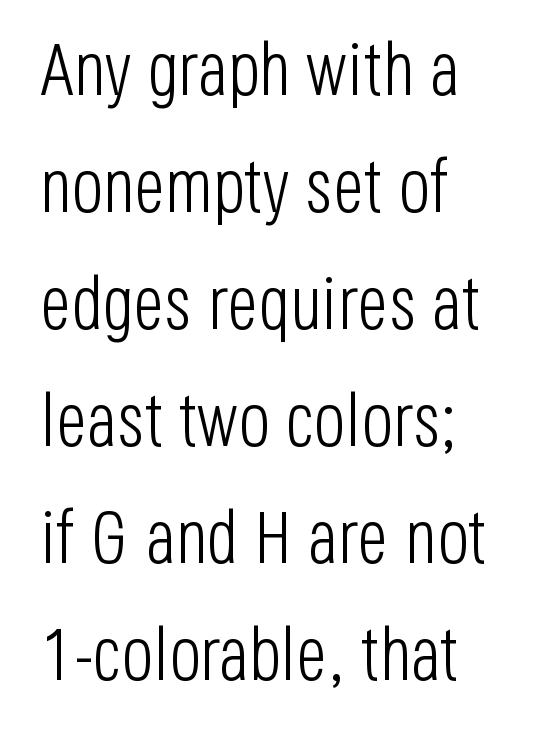
These lines are rendered in a variable-pitch font. Regarding serifs, this sample does without them. Letters rest on an invisible, unmarked baseline. These lines keep a tight, regular rhythm from letter to letter. Stroke mass is kept to a normal reading level or below. Notice how descenders clear the ascenders below comfortably — that's standard leading.
